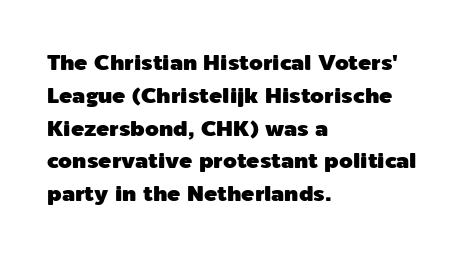
The image shows 22 px text type, upright; set left-aligned, normal line spacing (1.49x), normal letter spacing, not underlined.
